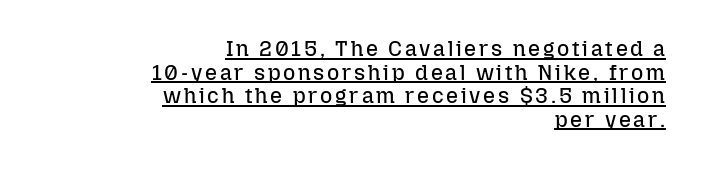
No italicization has been applied; the sample stays upright. The passage shown is underscored from start to finish. A typesetter would call this leading minimal, almost set solid. A flush-right, rag-left setting is used for this passage. Unbolded letterforms with no extra heft.
